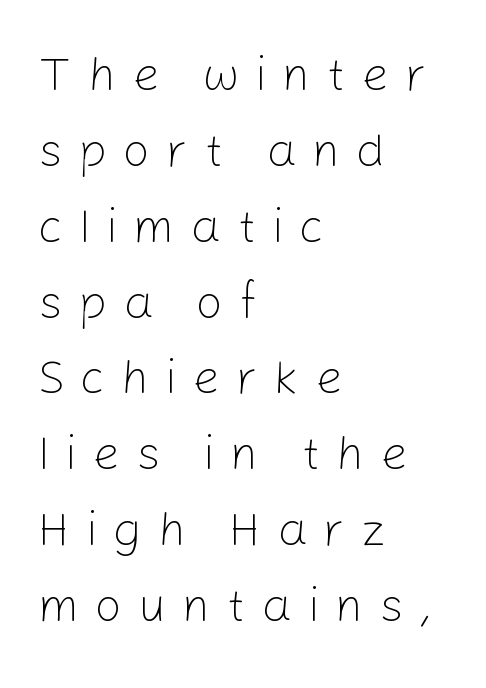
{"serif": "no", "italic": "no", "bold": "no", "weight": "light", "width": "normal", "stroke_contrast": "low", "x_height": "medium", "monospaced": "no", "underline": "no", "align": "left", "line_spacing": "normal", "line_spacing_ratio": 1.58, "letter_spacing": "wide", "letter_spacing_em": 0.33, "glyph_px": 48}
